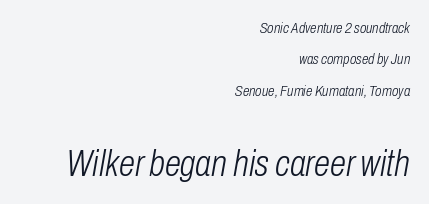
The image shows 37 px light, condensed type, italic (leaning right); set right-aligned, loose line spacing (2.1x), normal letter spacing, not underlined; the second (bottom) block is 2.47x larger; low stroke contrast and a medium x-height.
